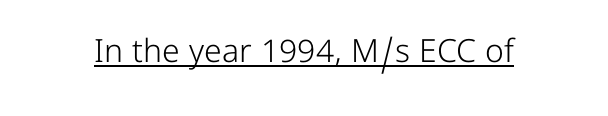
Q: Is the text bold? A: No.
Q: Is the text italic (slanted)? A: No, it is upright.
Q: Is the typeface a serif or a sans-serif typeface? A: Sans-serif.
Q: Is the text underlined? A: Yes.
Q: Is the spacing between letters normal or unusually wide? A: Normal.
Q: Width (condensed, normal, or wide)? A: Normal.
Q: Stroke contrast? A: Low.
Q: x-height? A: Medium.
Q: Monospaced? A: No.
